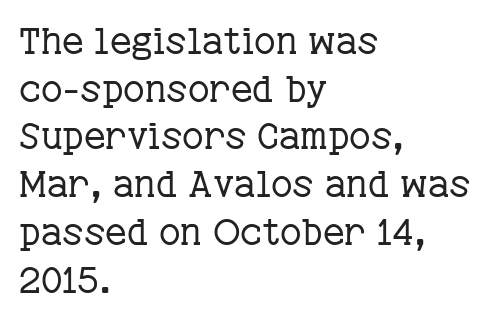
Underlining? Definitely not there. If you measured baseline to baseline, you'd find a middling distance. Looks like regular typesetting: each glyph gets only the width it needs. Regarding serifs, this sample has them. These lines were composed using upright roman letters. Line starts are locked; line ends wander.
